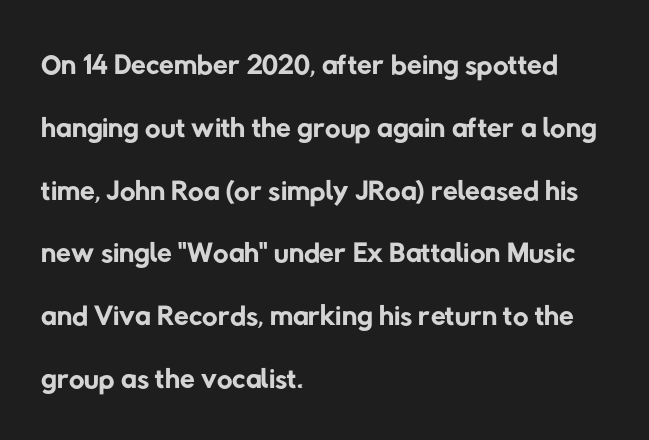
The image shows 43 px regular-weight sans-serif type; set left-aligned, normal line spacing (1.46x), normal letter spacing, not underlined; low stroke contrast and a medium x-height.
